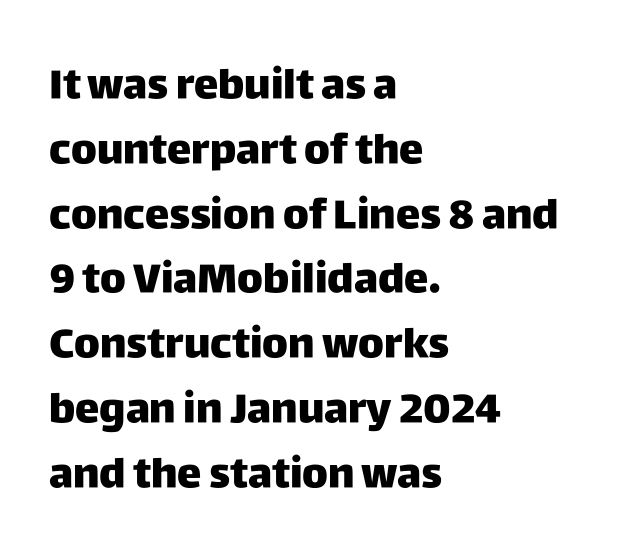
{"serif": "no", "italic": "no", "bold": "yes", "weight": "heavy", "width": "normal", "stroke_contrast": "low", "x_height": "large", "monospaced": "no", "underline": "no", "align": "left", "line_spacing": "normal", "line_spacing_ratio": 1.58, "letter_spacing": "normal", "letter_spacing_em": 0.0, "glyph_px": 41}
